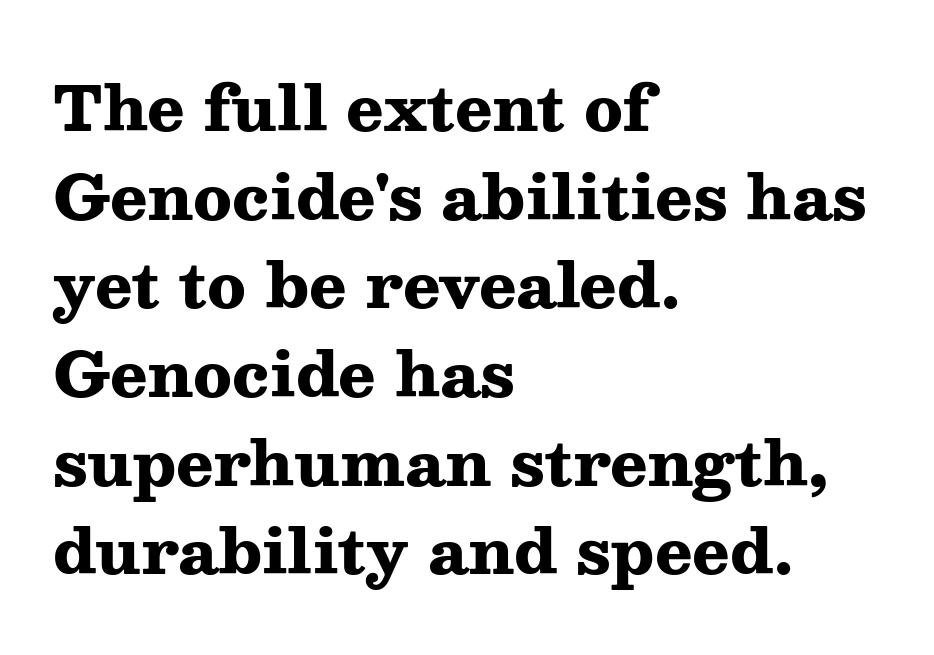
The image shows 62 px heavy, wide serif type, upright; set left-aligned, normal line spacing (1.43x), normal letter spacing, not underlined; medium stroke contrast and a medium x-height.
